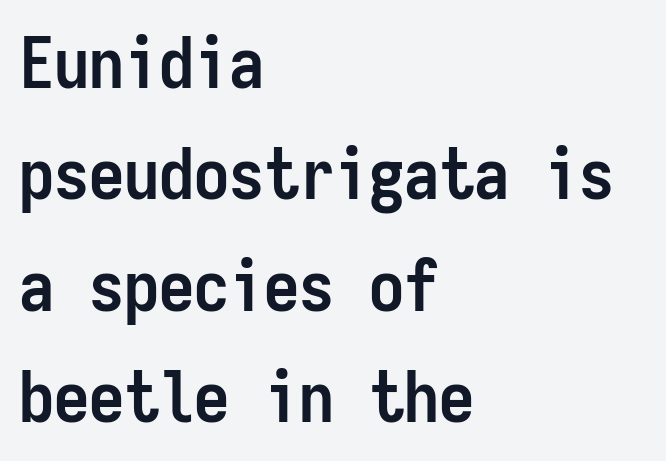
The image shows 70 px semibold, condensed sans-serif type, upright, monospaced; set left-aligned, normal line spacing (1.59x), normal letter spacing, not underlined; low stroke contrast and a medium x-height.
